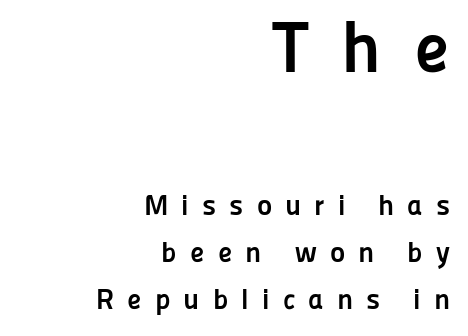
The image shows 72 px semibold sans-serif type, upright; set right-aligned, normal line spacing (1.63x), unusually wide letter spacing (+0.45 em), not underlined; the first (top) block is 2.48x larger; low stroke contrast and a medium x-height.
